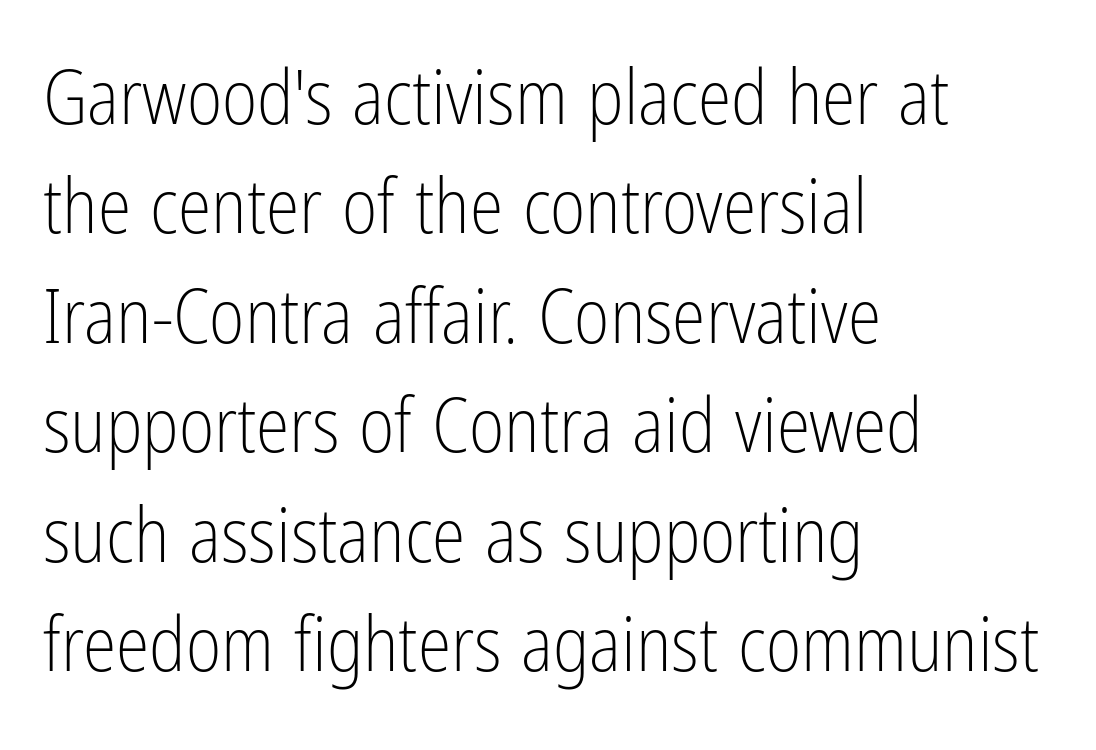
{"serif": "no", "italic": "no", "bold": "no", "weight": "light", "width": "condensed", "stroke_contrast": "low", "x_height": "medium", "monospaced": "no", "underline": "no", "align": "left", "line_spacing": "normal", "line_spacing_ratio": 1.44, "letter_spacing": "normal", "letter_spacing_em": 0.0, "glyph_px": 76}
